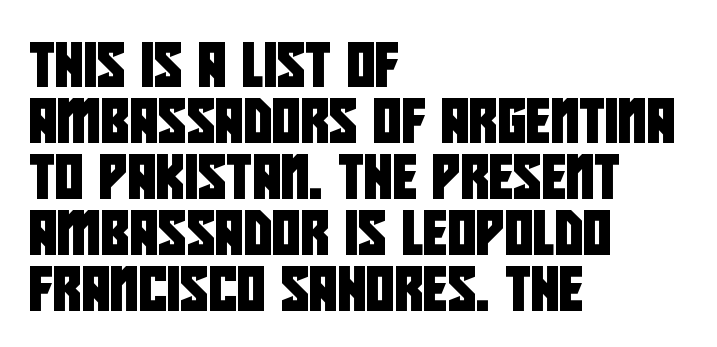
{"serif": "no", "width": "condensed", "stroke_contrast": "low", "x_height": "large", "monospaced": "no", "underline": "no", "align": "left", "line_spacing": "normal", "line_spacing_ratio": 1.27, "letter_spacing": "normal", "letter_spacing_em": 0.0, "glyph_px": 44}
